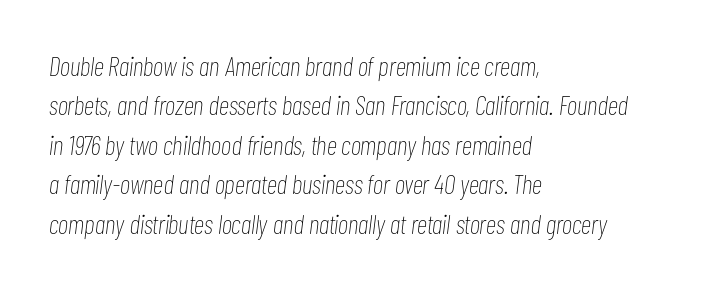
Notice how the stems are inclined rather than vertical — that's the hallmark of italics. The font is comparable to plain body text, perhaps lighter. Reading down the block, your eye returns to a fixed left position each line. Each word holds together tightly as a unit, with standard inter-letter gaps. Notice how descenders clear the ascenders below comfortably — that's standard leading. Rule under the text: the space is simply empty.
